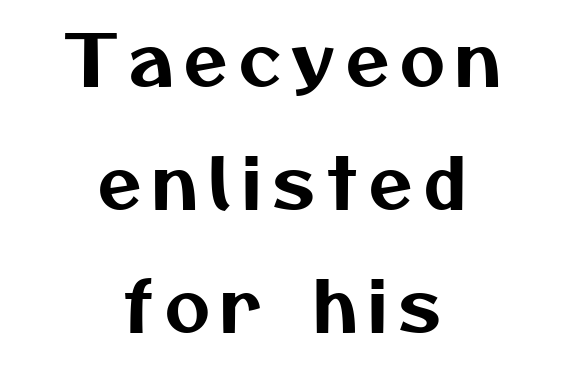
{"serif": "no", "width": "normal", "stroke_contrast": "medium", "x_height": "medium", "monospaced": "no", "underline": "no", "align": "center", "line_spacing_ratio": 1.76, "glyph_px": 70}
